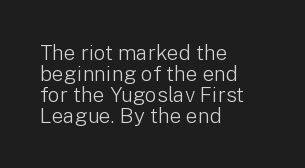
The image shows 21 px text type, upright; set left-aligned, tight line spacing (1.0x), normal letter spacing, not underlined.
